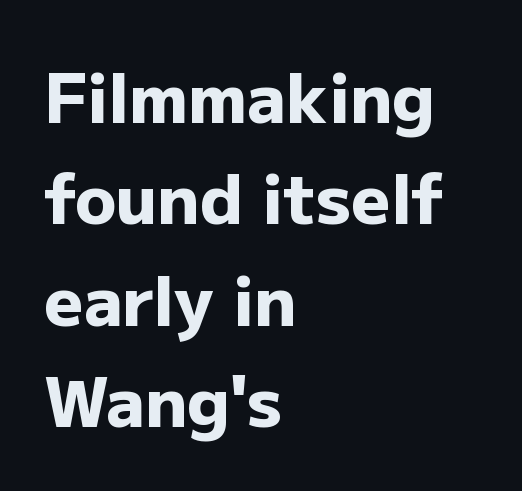
Q: Is the text bold? A: Yes.
Q: Is the text italic (slanted)? A: No, it is upright.
Q: Is the typeface a serif or a sans-serif typeface? A: Sans-serif.
Q: Is the text underlined? A: No.
Q: How is the paragraph aligned? A: Left-aligned.
Q: Is the spacing between letters normal or unusually wide? A: Normal.
Q: Is the spacing between lines tight, normal or loose? A: Normal.
Q: Width (condensed, normal, or wide)? A: Normal.
Q: Stroke contrast? A: Low.
Q: x-height? A: Medium.
Q: Monospaced? A: No.
